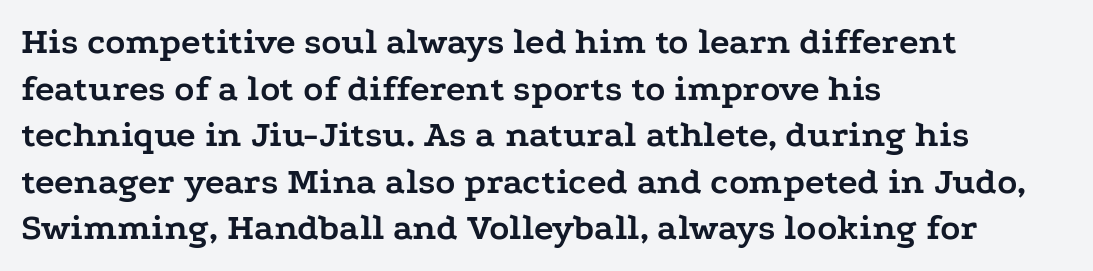
{"serif": "yes", "italic": "no", "bold": "yes", "weight": "semibold", "width": "wide", "stroke_contrast": "low", "x_height": "medium", "monospaced": "no", "underline": "no", "align": "left", "line_spacing": "normal", "line_spacing_ratio": 1.26, "letter_spacing": "normal", "letter_spacing_em": 0.0, "glyph_px": 37}
